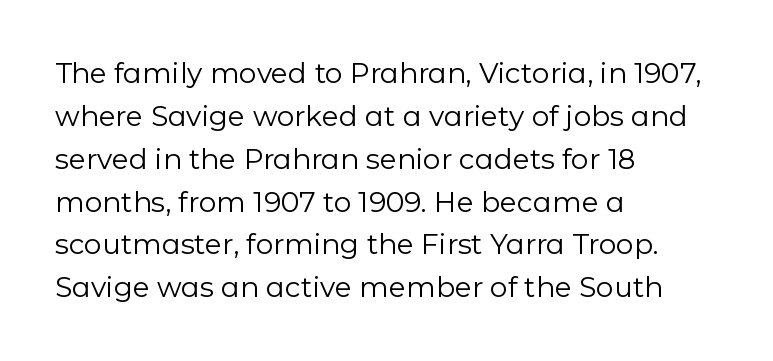
Q: Is the text bold? A: No.
Q: Is the text italic (slanted)? A: No, it is upright.
Q: Is the typeface a serif or a sans-serif typeface? A: Sans-serif.
Q: Is the text underlined? A: No.
Q: How is the paragraph aligned? A: Left-aligned.
Q: Is the spacing between letters normal or unusually wide? A: Normal.
Q: Is the spacing between lines tight, normal or loose? A: Normal.
Q: Width (condensed, normal, or wide)? A: Normal.
Q: Stroke contrast? A: Low.
Q: x-height? A: Medium.
Q: Monospaced? A: No.
